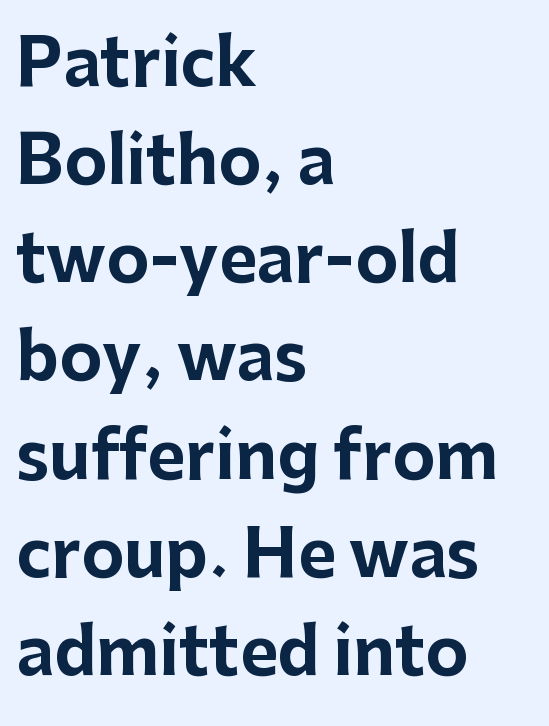
Q: Is the text bold? A: Yes.
Q: Is the text italic (slanted)? A: No, it is upright.
Q: Is the typeface a serif or a sans-serif typeface? A: Sans-serif.
Q: Is the text underlined? A: No.
Q: How is the paragraph aligned? A: Left-aligned.
Q: Is the spacing between letters normal or unusually wide? A: Normal.
Q: Is the spacing between lines tight, normal or loose? A: Normal.
Q: Width (condensed, normal, or wide)? A: Normal.
Q: Stroke contrast? A: Low.
Q: x-height? A: Medium.
Q: Monospaced? A: No.
